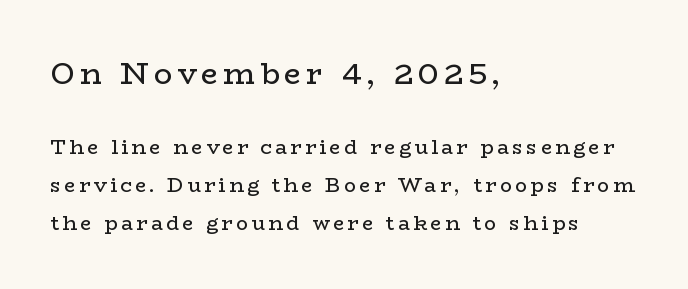
The image shows 30 px regular-weight, wide serif type, upright; set left-aligned, loose line spacing (1.9x), not underlined; the first (top) block is 1.5x larger; low stroke contrast and a medium x-height.
